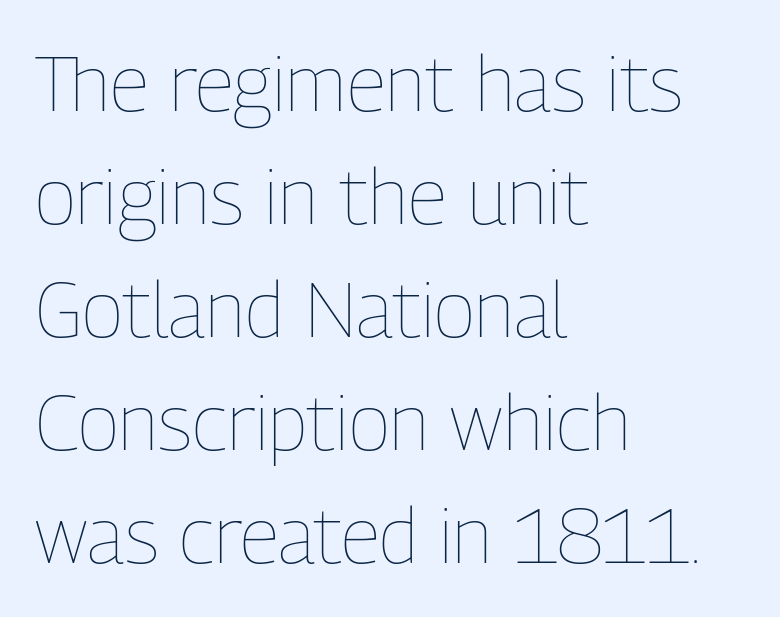
{"italic": "no", "bold": "no", "weight": "thin", "width": "condensed", "stroke_contrast": "low", "x_height": "medium", "monospaced": "no", "underline": "no", "align": "left", "line_spacing": "normal", "line_spacing_ratio": 1.45, "letter_spacing": "normal", "letter_spacing_em": 0.0, "glyph_px": 78}
